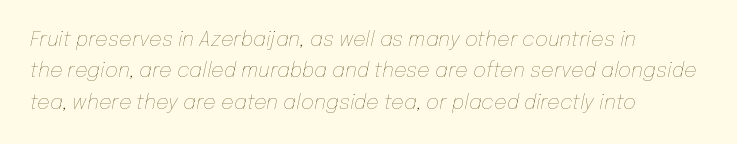
Q: Is the text bold? A: No.
Q: Is the text italic (slanted)? A: Yes, it leans right by about 12 degrees.
Q: Is the text underlined? A: No.
Q: How is the paragraph aligned? A: Left-aligned.
Q: Is the spacing between letters normal or unusually wide? A: Normal.
Q: Is the spacing between lines tight, normal or loose? A: Normal.
